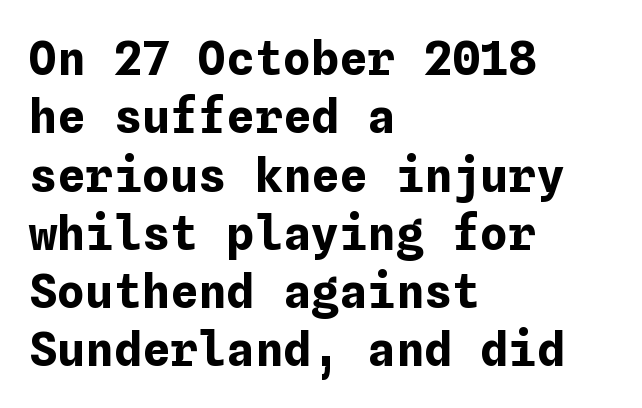
Q: Is the text bold? A: Yes.
Q: Is the text italic (slanted)? A: No, it is upright.
Q: Is the text underlined? A: No.
Q: How is the paragraph aligned? A: Left-aligned.
Q: Is the spacing between letters normal or unusually wide? A: Normal.
Q: Width (condensed, normal, or wide)? A: Normal.
Q: Stroke contrast? A: Low.
Q: x-height? A: Medium.
